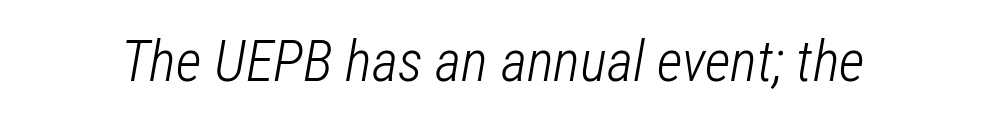
Q: Is the text bold? A: No.
Q: Is the text italic (slanted)? A: Yes, it leans right by about 12 degrees.
Q: Is the text underlined? A: No.
Q: Is the spacing between letters normal or unusually wide? A: Normal.
Q: Width (condensed, normal, or wide)? A: Condensed.
Q: Stroke contrast? A: Low.
Q: x-height? A: Medium.
Q: Monospaced? A: No.
